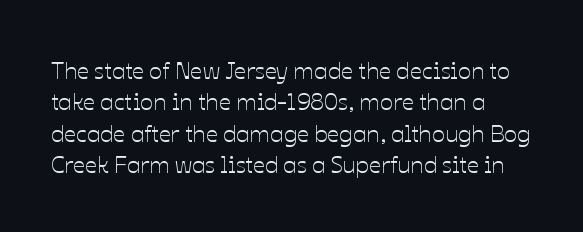
{"italic": "no", "underline": "no", "line_spacing": "normal", "line_spacing_ratio": 1.31, "letter_spacing": "normal", "letter_spacing_em": 0.0, "glyph_px": 24}
